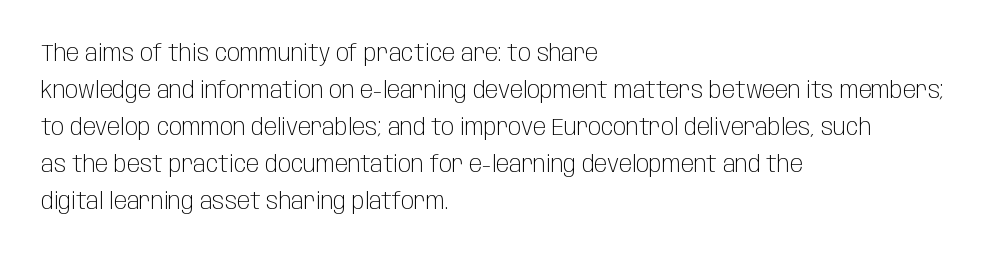
Vertical strokes here are truly vertical. Every row of glyphs begins at an identical x-position on the left. Between one letter and the next there's only the usual sliver of space. Only glyphs here, with clear space below each row.
